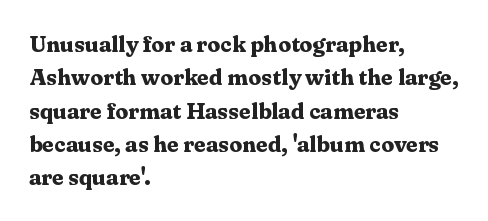
Q: Is the text bold? A: Yes.
Q: Is the text italic (slanted)? A: No, it is upright.
Q: Is the text underlined? A: No.
Q: How is the paragraph aligned? A: Left-aligned.
Q: Is the spacing between letters normal or unusually wide? A: Normal.
Q: Is the spacing between lines tight, normal or loose? A: Normal.
